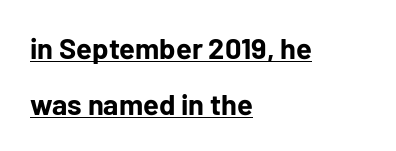
Summary of weight: heavy, a full bold. Each line of the rendering has a horizontal stroke beneath the glyphs. If you measured baseline to baseline, you'd find a long distance. The rendering uses natural spacing where letterforms have individual widths.
